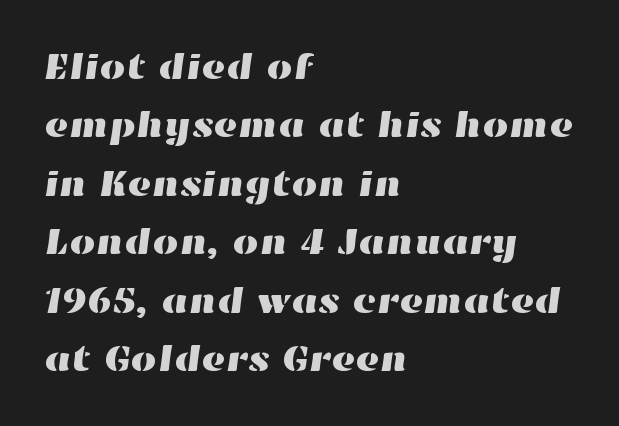
Looks like regular typesetting: each glyph gets only the width it needs. Underline: absent. Standard letterfit; no display-style spreading of the glyphs. Does the leading feel generous? No, just average. All the whitespace from short lines collects on the right.
